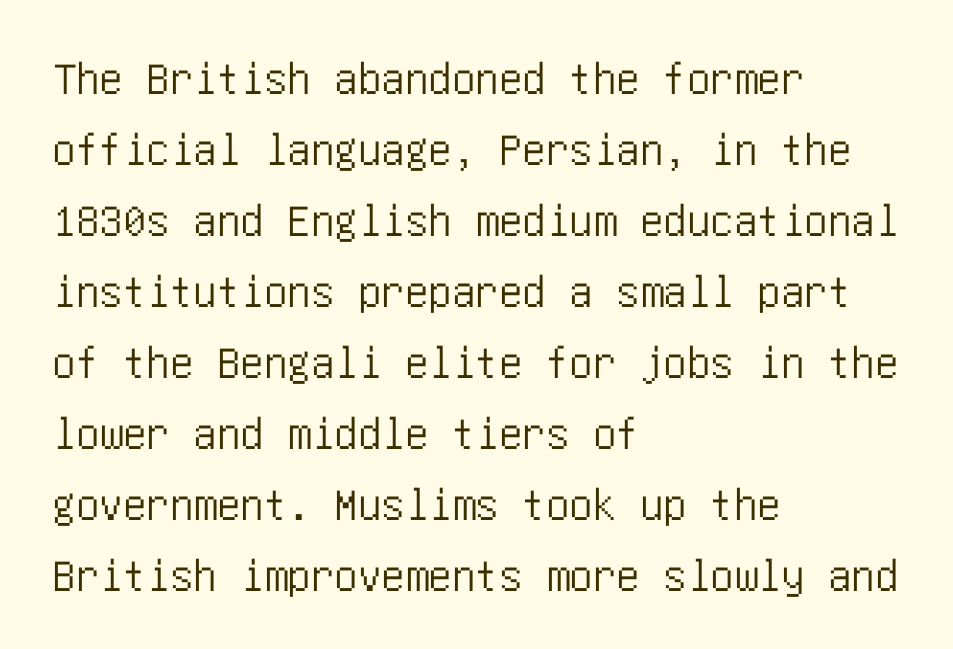
Q: Is the text italic (slanted)? A: No, it is upright.
Q: Is the typeface a serif or a sans-serif typeface? A: Sans-serif.
Q: Is the text underlined? A: No.
Q: How is the paragraph aligned? A: Left-aligned.
Q: Is the spacing between letters normal or unusually wide? A: Normal.
Q: Is the spacing between lines tight, normal or loose? A: Normal.
Q: Width (condensed, normal, or wide)? A: Condensed.
Q: Stroke contrast? A: Low.
Q: x-height? A: Large.
